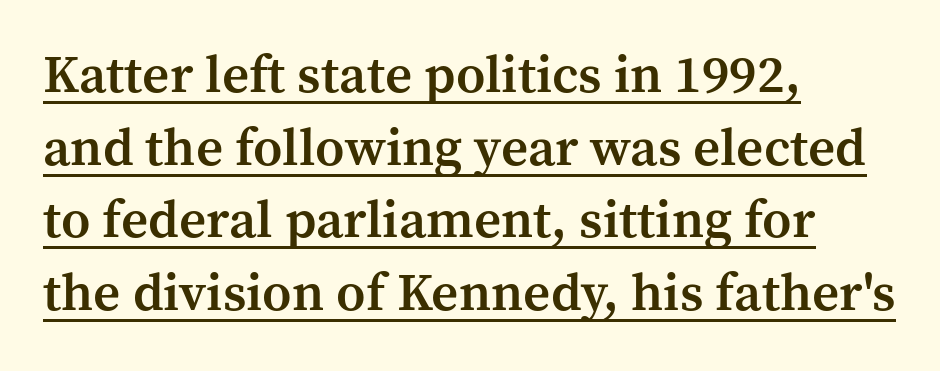
The rows are spaced the way most documents space them. Typeset ragged right — the left edge is the straight one. Look at the tracking — it's just the regular setting, nothing added. Letterform terminals end in serifs throughout the passage. Proportional: the letters do not fall into vertical columns.
